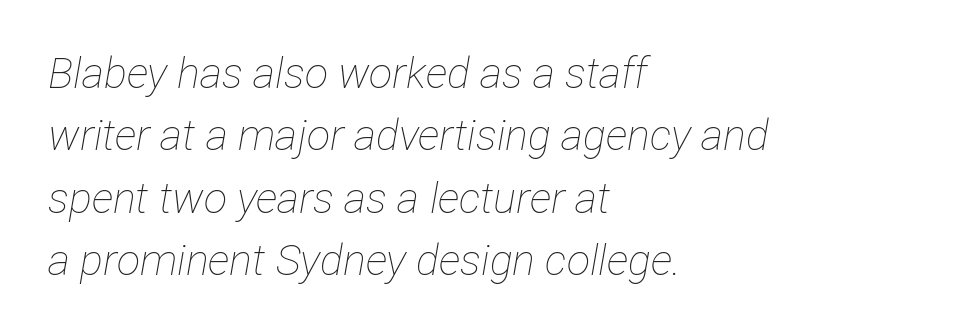
Compared with typical paragraphs, the rows here are spaced about the same. In terms of posture, this sample is oblique. Looks like regular typesetting: each glyph gets only the width it needs. Honestly, the letter spacing is just normal — you wouldn't notice it. The typesetting does not lean heavy: it is not bold. The specimen omits any rule beneath the text block's lines.
